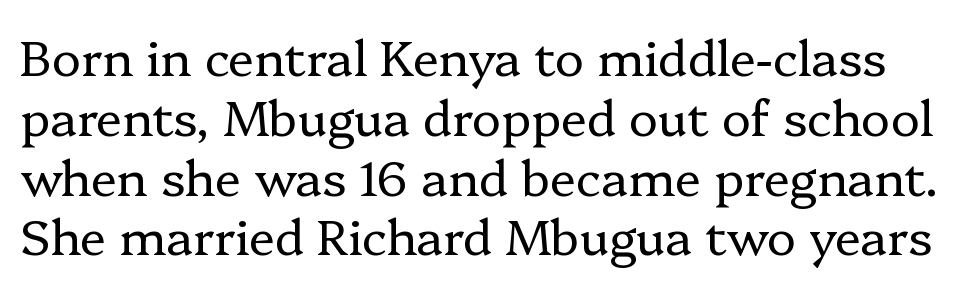
{"serif": "yes", "italic": "no", "bold": "no", "weight": "regular", "width": "normal", "stroke_contrast": "low", "x_height": "medium", "monospaced": "no", "underline": "no", "line_spacing_ratio": 1.22, "letter_spacing": "normal", "letter_spacing_em": 0.0, "glyph_px": 49}
